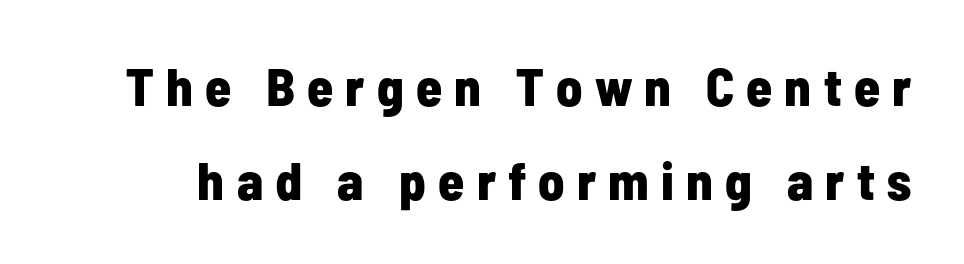
The image shows 53 px bold, condensed sans-serif type, upright; set line spacing 1.77x, unusually wide letter spacing (+0.23 em), not underlined; low stroke contrast and a medium x-height.
